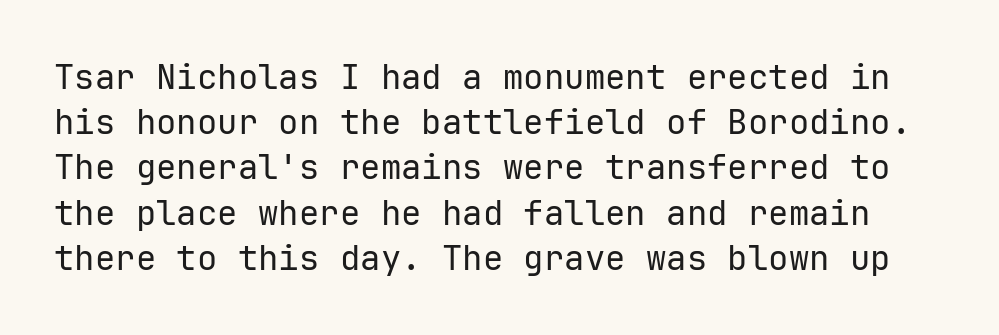
{"serif": "no", "italic": "no", "bold": "no", "weight": "regular", "width": "normal", "stroke_contrast": "low", "x_height": "medium", "monospaced": "yes", "underline": "no", "line_spacing": "normal", "line_spacing_ratio": 1.33, "letter_spacing": "normal", "letter_spacing_em": 0.0, "glyph_px": 34}
